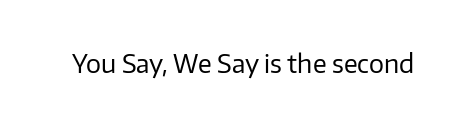
The image shows 25 px text type, upright; set normal letter spacing, not underlined.
